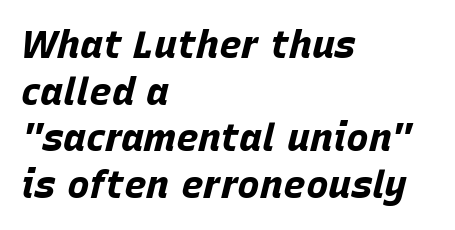
Q: Is the text bold? A: Yes.
Q: Is the text italic (slanted)? A: Yes, it leans right by about 15 degrees.
Q: Is the text underlined? A: No.
Q: How is the paragraph aligned? A: Left-aligned.
Q: Is the spacing between letters normal or unusually wide? A: Normal.
Q: Width (condensed, normal, or wide)? A: Normal.
Q: Stroke contrast? A: Low.
Q: x-height? A: Large.
Q: Monospaced? A: No.
